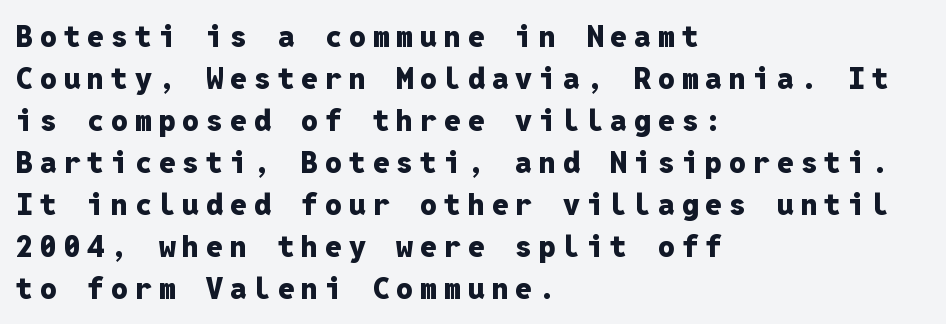
{"serif": "no", "italic": "no", "bold": "yes", "weight": "heavy", "width": "normal", "stroke_contrast": "low", "x_height": "medium", "monospaced": "yes", "underline": "no", "align": "left", "line_spacing": "normal", "line_spacing_ratio": 1.4, "letter_spacing": "wide", "letter_spacing_em": 0.23, "glyph_px": 30}
